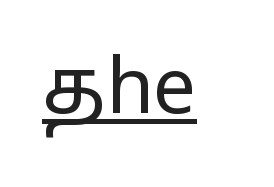
{"serif": "no", "italic": "no", "bold": "no", "weight": "regular", "width": "condensed", "stroke_contrast": "low", "x_height": "large", "monospaced": "no", "underline": "yes", "letter_spacing": "normal", "letter_spacing_em": 0.0, "glyph_px": 77}
